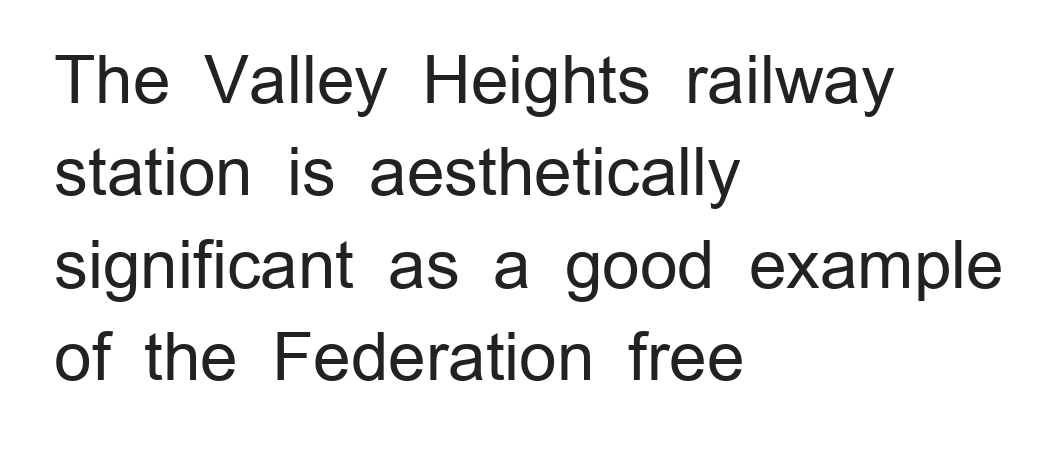
{"serif": "no", "italic": "no", "bold": "no", "weight": "regular", "width": "normal", "stroke_contrast": "low", "x_height": "medium", "monospaced": "no", "underline": "no", "align": "left", "line_spacing": "normal", "line_spacing_ratio": 1.4, "letter_spacing": "normal", "letter_spacing_em": 0.0, "glyph_px": 66}
